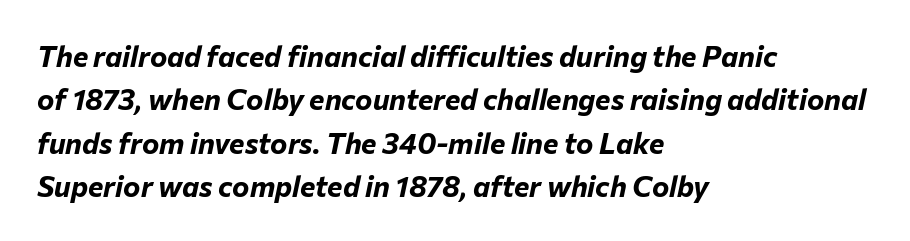
This sample uses plain, unmodified letter spacing. Look at the stroke-to-counter ratio: heavy, a bold. Check the space under the baseline: it is left empty. Horizontal bands of white between lines are of average thickness. Note the varied advance widths — an 'i' is clearly narrower than an 'm'.
